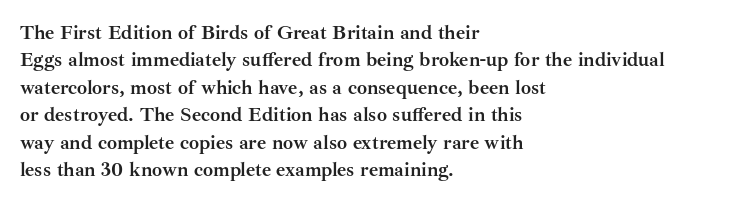
{"italic": "no", "bold": "yes", "underline": "no", "align": "left", "line_spacing": "normal", "line_spacing_ratio": 1.37, "letter_spacing": "normal", "letter_spacing_em": 0.0, "glyph_px": 20}
